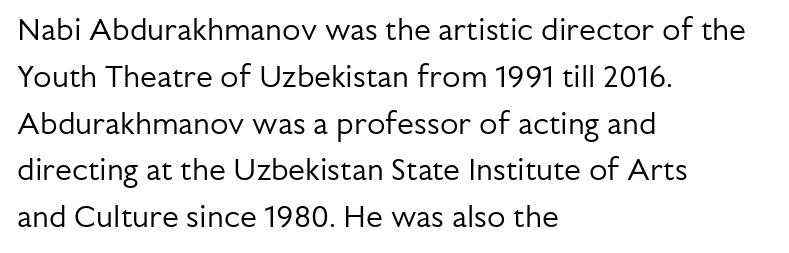
{"serif": "no", "italic": "no", "bold": "no", "weight": "regular", "width": "normal", "stroke_contrast": "low", "x_height": "medium", "monospaced": "no", "underline": "no", "align": "left", "line_spacing": "normal", "line_spacing_ratio": 1.56, "letter_spacing": "normal", "letter_spacing_em": 0.0, "glyph_px": 30}
